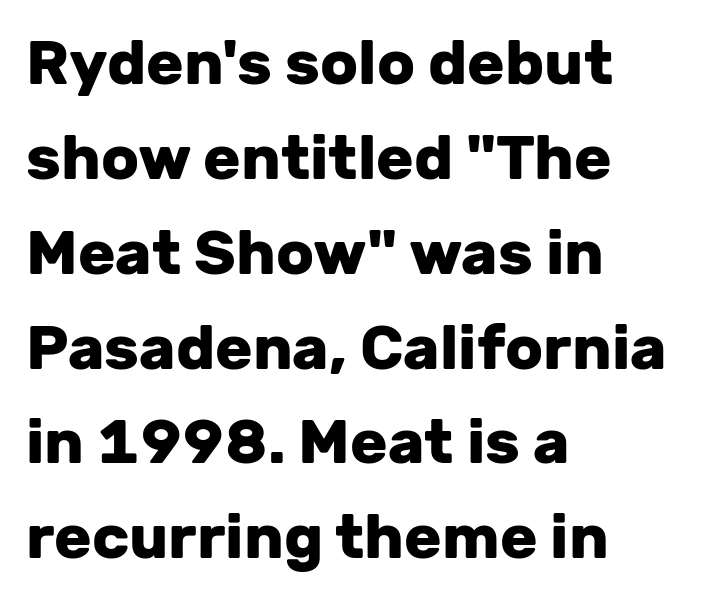
The image shows 62 px heavy sans-serif type, upright; set left-aligned, normal line spacing (1.53x), normal letter spacing, not underlined; low stroke contrast and a medium x-height.
